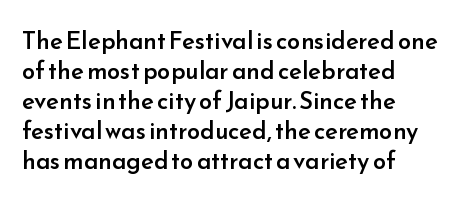
{"italic": "no", "bold": "semi", "underline": "no", "align": "left", "line_spacing": "normal", "line_spacing_ratio": 1.25, "letter_spacing": "normal", "letter_spacing_em": 0.0, "glyph_px": 24}
